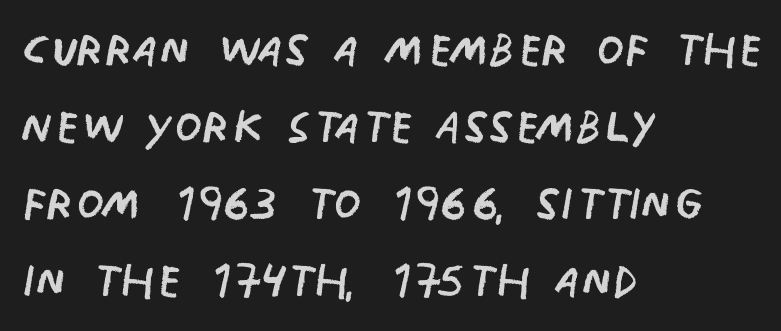
The image shows 63 px regular-weight, condensed sans-serif type; set left-aligned, line spacing 1.22x, normal letter spacing, not underlined; low stroke contrast and a large x-height.
